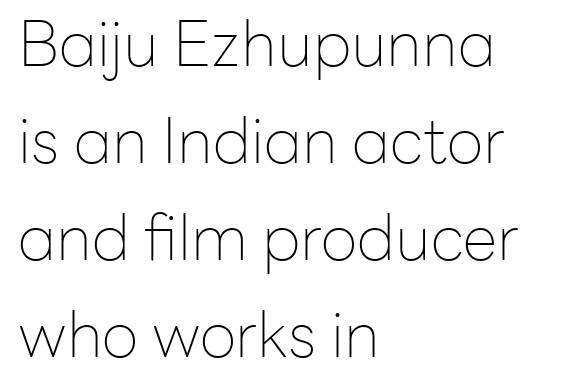
The image shows 63 px thin sans-serif type, upright; set left-aligned, normal line spacing (1.54x), normal letter spacing, not underlined; low stroke contrast and a medium x-height.
